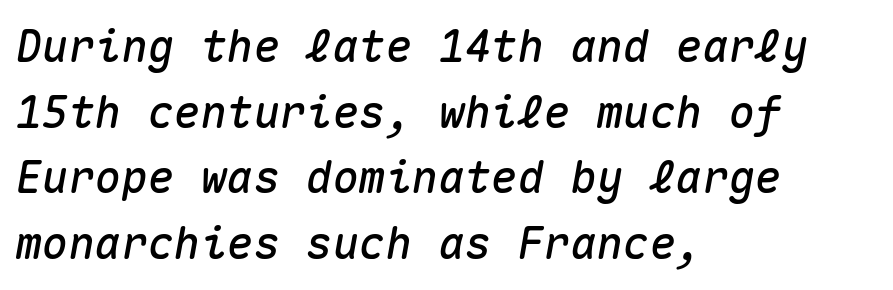
This rendering features lettering with no underline. A normal amount of white space separates one row of letters from the next. These lines are set flush left with a ragged right edge. These lines keep a tight, regular rhythm from letter to letter. This sample has the even, mechanical cadence of fixed-width lettering. This is oblique type, the kind used for emphasis or titles.
